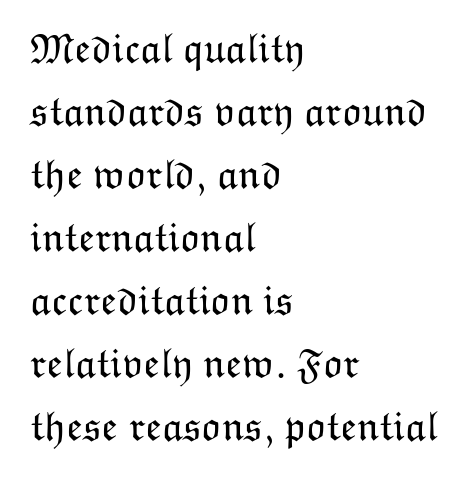
Q: Is the text bold? A: No.
Q: Is the text italic (slanted)? A: No, it is upright.
Q: Is the text underlined? A: No.
Q: How is the paragraph aligned? A: Left-aligned.
Q: Is the spacing between letters normal or unusually wide? A: Normal.
Q: Is the spacing between lines tight, normal or loose? A: Normal.
Q: Width (condensed, normal, or wide)? A: Normal.
Q: Stroke contrast? A: Low.
Q: x-height? A: Medium.
Q: Monospaced? A: No.
